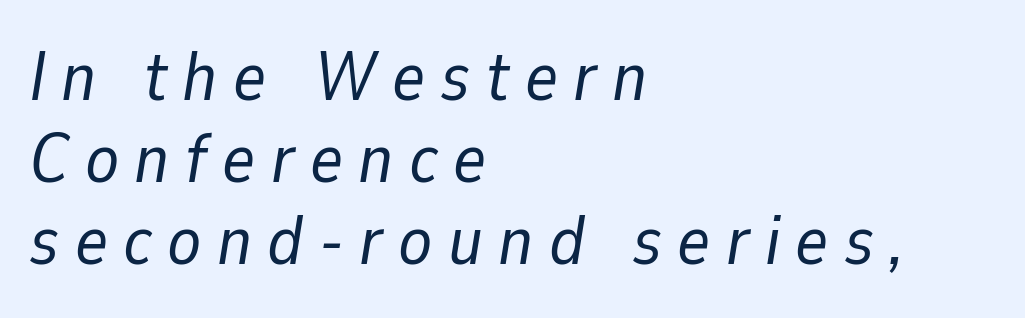
The image shows 70 px regular-weight type, italic (leaning right); set left-aligned, line spacing 1.17x, unusually wide letter spacing (+0.22 em), not underlined; low stroke contrast and a medium x-height.
